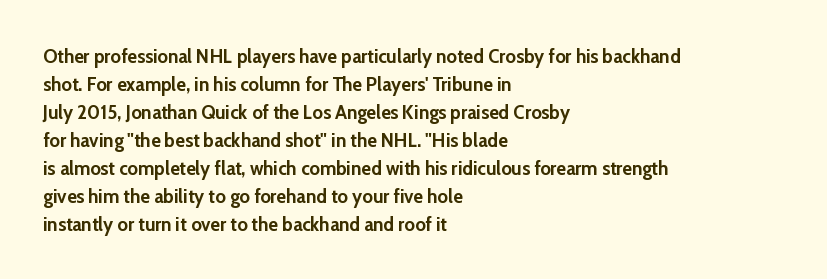
The image shows 20 px bold type, upright; set left-aligned, normal line spacing (1.4x), normal letter spacing, not underlined.
